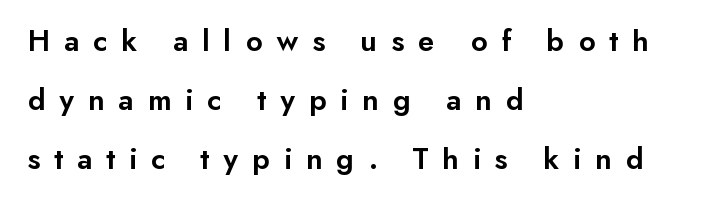
This sample uses expanded letter spacing, leaving extra air between glyphs. Each glyph is drawn with semibold strokes, heavier than normal yet not fully bold. Descender tails drop into unmarked territory. Baseline-to-baseline distance is far greater than the letter height. A classic flush-left, rag-right setting is used for this passage. The font's upright variant was chosen for this text.
